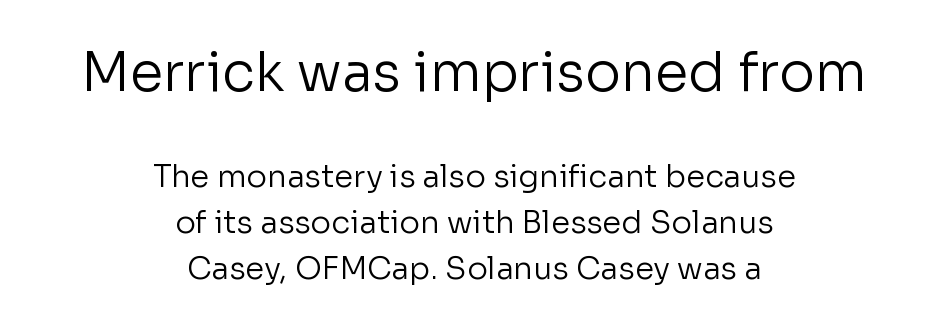
{"serif": "no", "italic": "no", "bold": "no", "weight": "regular", "width": "normal", "stroke_contrast": "low", "x_height": "medium", "monospaced": "no", "underline": "no", "align": "center", "line_spacing": "normal", "line_spacing_ratio": 1.48, "letter_spacing": "normal", "letter_spacing_em": 0.0, "larger_block": "first", "size_ratio": 1.74, "glyph_px": 54}
